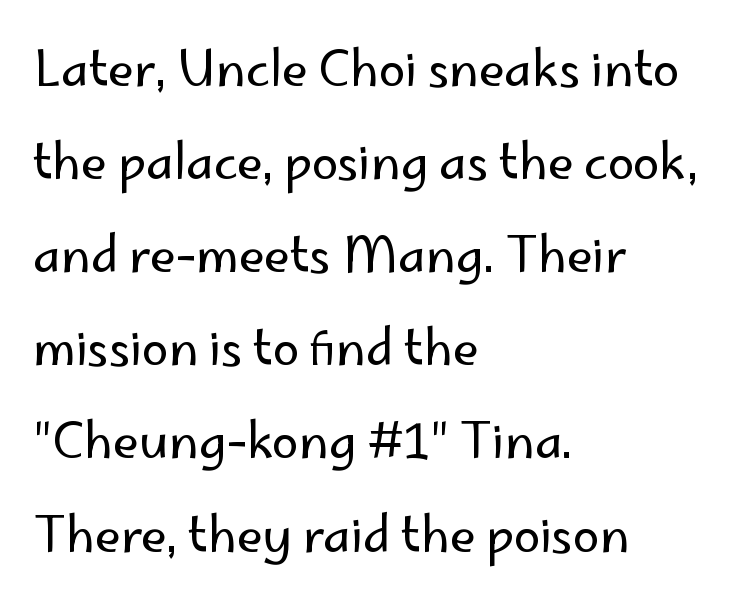
There is no visible air inserted between adjacent glyphs. Check under the words: just untouched page. This is the regular roman posture of the typeface. One-word summary of the alignment: left. Whoever set this chose breathing room over compactness in the vertical rhythm.
